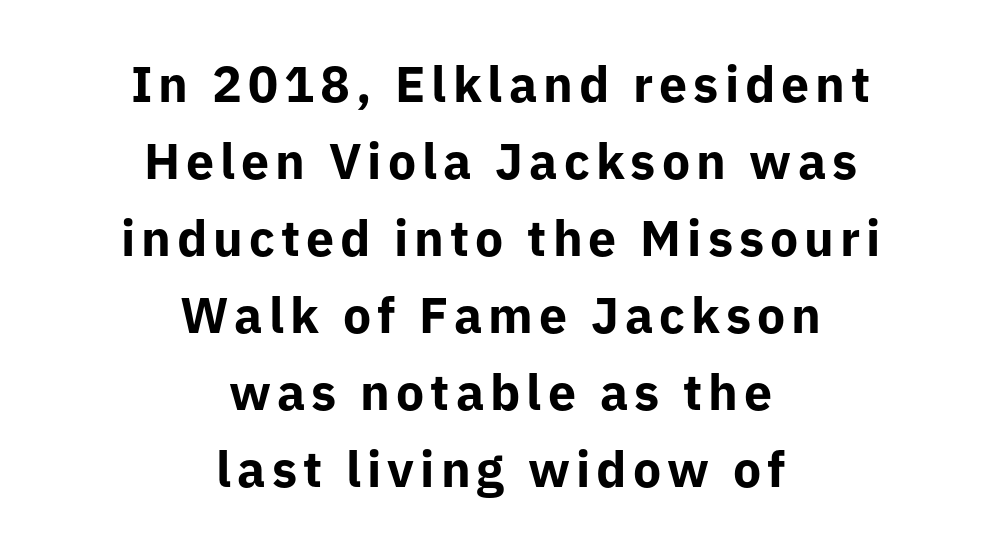
A typesetter would mark this as roman, not italic. Teacher's note: observe the equal gaps on both sides — that is centered alignment. A typesetter would call this proportional, since set widths differ per character. Underline: absent. Does the weight exceed regular? Yes, all the way to bold. Letterform terminals end flat and unadorned throughout the passage.
